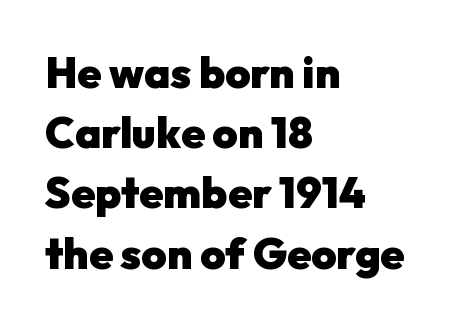
Posture: straight, roman, zero tilt. Each glyph is drawn with heavy, bold strokes. Default kerning and tracking; the words read as compact shapes. Successive baselines arrive at the customary interval. Unmarked baselines from the first word to the last.
